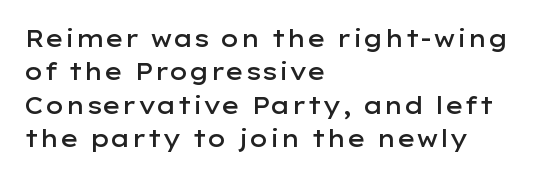
The image shows 23 px text type, upright; set left-aligned, normal line spacing (1.45x), normal letter spacing, not underlined.
